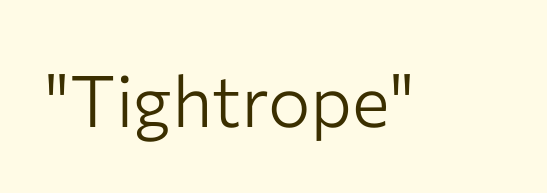
Q: Is the text bold? A: No.
Q: Is the text italic (slanted)? A: No, it is upright.
Q: Is the typeface a serif or a sans-serif typeface? A: Sans-serif.
Q: Is the text underlined? A: No.
Q: Is the spacing between letters normal or unusually wide? A: Normal.
Q: Width (condensed, normal, or wide)? A: Normal.
Q: Stroke contrast? A: Low.
Q: x-height? A: Medium.
Q: Monospaced? A: No.
